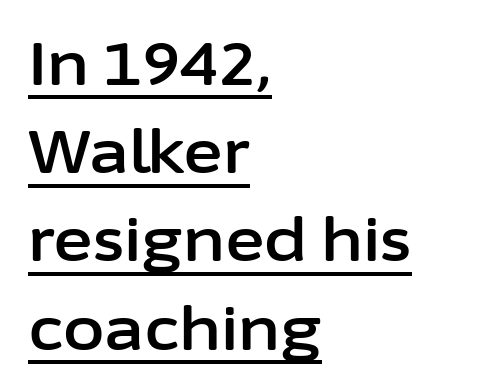
{"serif": "no", "italic": "no", "width": "normal", "stroke_contrast": "low", "x_height": "medium", "monospaced": "no", "underline": "yes", "align": "left", "line_spacing": "normal", "line_spacing_ratio": 1.47, "letter_spacing": "normal", "letter_spacing_em": 0.0, "glyph_px": 60}
